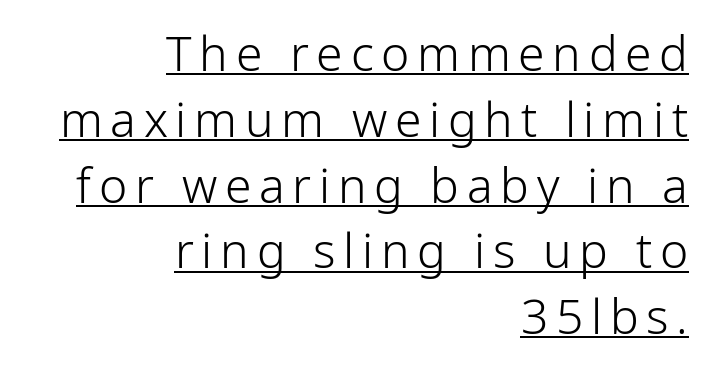
Q: Is the text bold? A: No.
Q: Is the text italic (slanted)? A: No, it is upright.
Q: Is the typeface a serif or a sans-serif typeface? A: Sans-serif.
Q: Is the text underlined? A: Yes.
Q: How is the paragraph aligned? A: Right-aligned.
Q: Is the spacing between lines tight, normal or loose? A: Normal.
Q: Width (condensed, normal, or wide)? A: Normal.
Q: Stroke contrast? A: Low.
Q: x-height? A: Medium.
Q: Monospaced? A: No.
